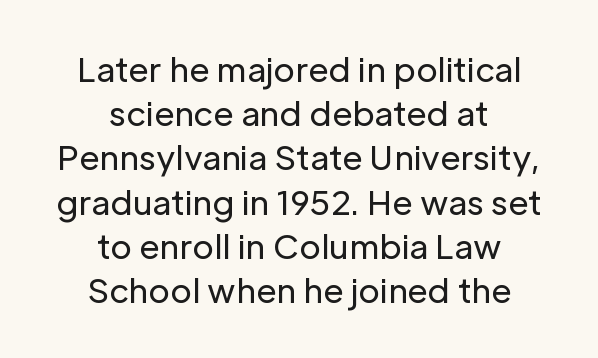
The weight would be labelled regular, book, light, or lighter still. Each line is balanced around a shared central axis. The designer went with a sans here, leaving each stem footless. Spacing verdict: proportional, widths tailored to each character. The lines sit at an ordinary, default distance from one another.
